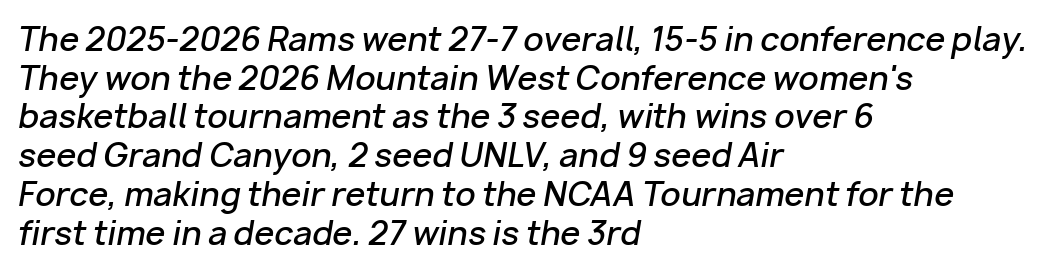
The image shows 32 px semibold type, italic (leaning right); set left-aligned, line spacing 1.21x, normal letter spacing, not underlined; low stroke contrast and a medium x-height.
